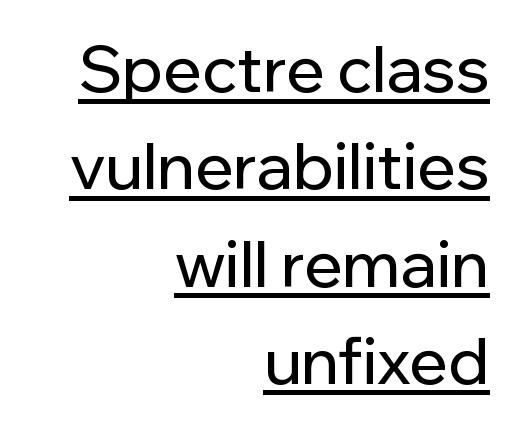
{"serif": "no", "italic": "no", "width": "normal", "stroke_contrast": "low", "x_height": "medium", "monospaced": "no", "underline": "yes", "align": "right", "line_spacing": "normal", "line_spacing_ratio": 1.52, "letter_spacing": "normal", "letter_spacing_em": 0.0, "glyph_px": 64}
